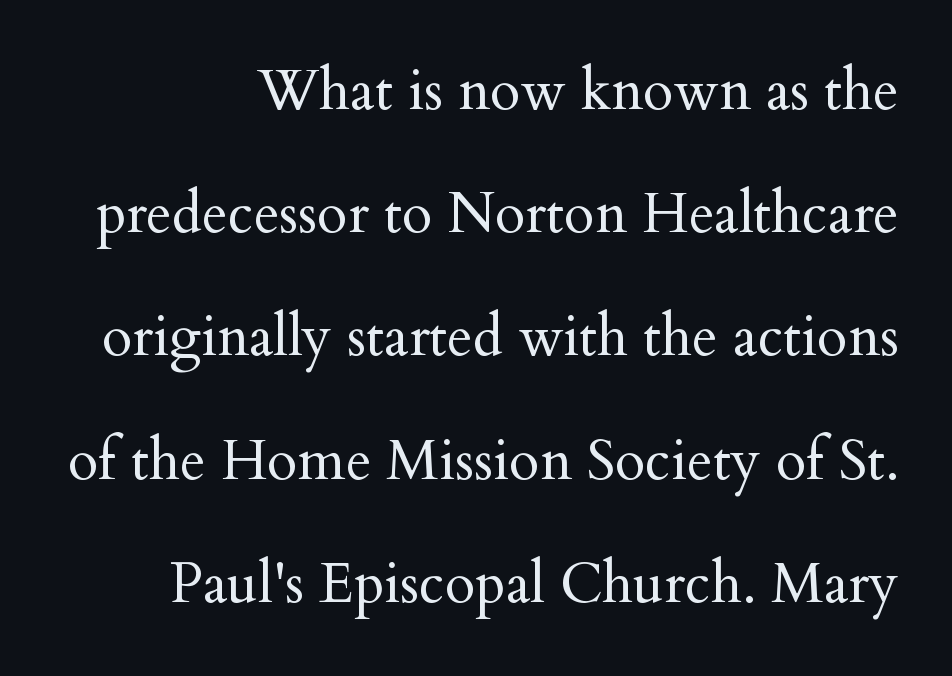
The image shows 56 px regular-weight serif type, upright; set right-aligned, loose line spacing (2.2x), normal letter spacing, not underlined; medium stroke contrast and a small x-height.
